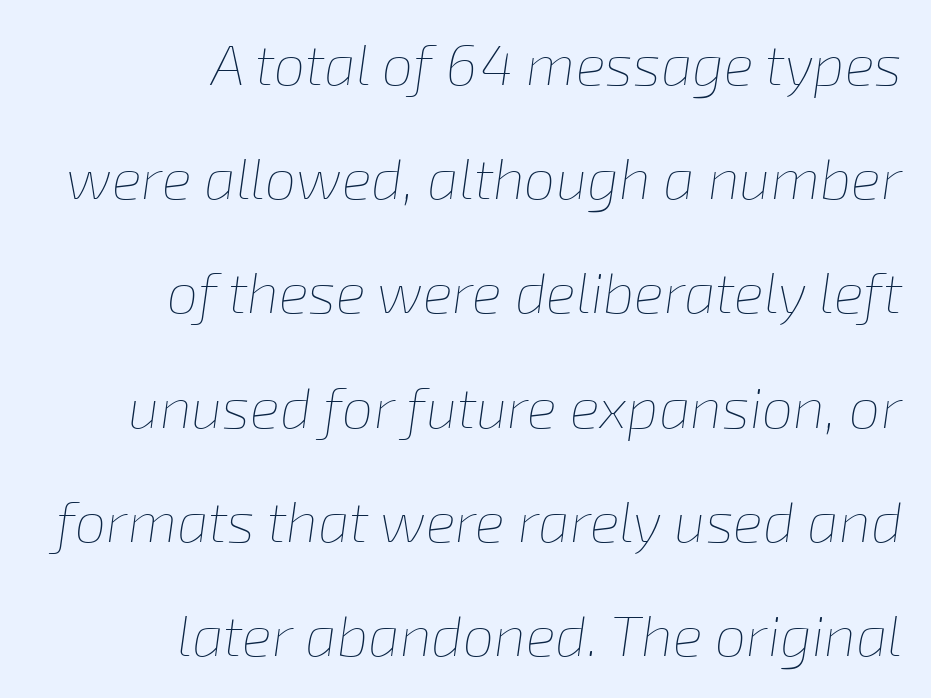
Q: Is the text bold? A: No.
Q: Is the text italic (slanted)? A: Yes, it leans right by about 8 degrees.
Q: Is the text underlined? A: No.
Q: How is the paragraph aligned? A: Right-aligned.
Q: Is the spacing between letters normal or unusually wide? A: Normal.
Q: Is the spacing between lines tight, normal or loose? A: Loose.
Q: Width (condensed, normal, or wide)? A: Normal.
Q: Stroke contrast? A: Low.
Q: x-height? A: Medium.
Q: Monospaced? A: No.
